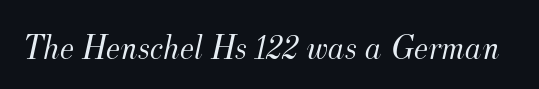
{"serif": "yes", "italic": "yes", "lean": "right", "slant_degrees": 12, "bold": "no", "weight": "light", "width": "normal", "stroke_contrast": "medium", "x_height": "small", "monospaced": "no", "underline": "no", "letter_spacing": "normal", "letter_spacing_em": 0.0, "glyph_px": 35}
